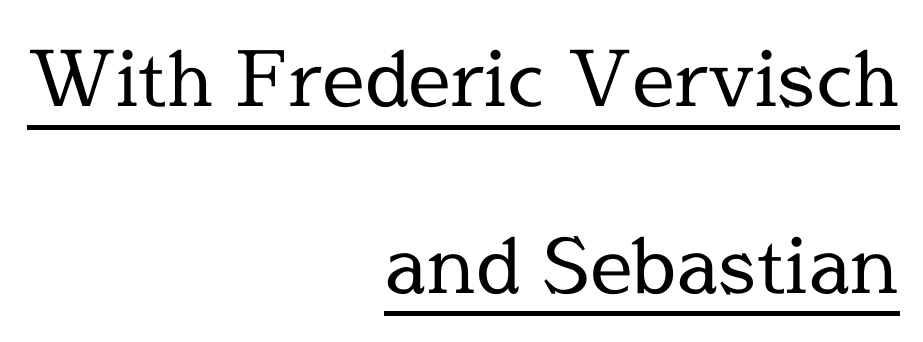
Q: Is the text bold? A: No.
Q: Is the text italic (slanted)? A: No, it is upright.
Q: Is the typeface a serif or a sans-serif typeface? A: Serif.
Q: Is the text underlined? A: Yes.
Q: How is the paragraph aligned? A: Right-aligned.
Q: Is the spacing between letters normal or unusually wide? A: Normal.
Q: Is the spacing between lines tight, normal or loose? A: Loose.
Q: Width (condensed, normal, or wide)? A: Normal.
Q: x-height? A: Medium.
Q: Monospaced? A: No.
